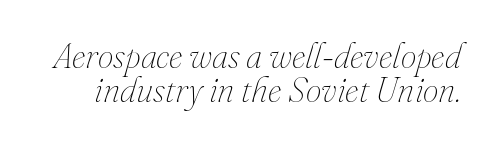
Descender tails drop into unmarked territory. Students, note that the glyphs here touch the page at normal intervals. The text carries the slant typical of an italic or oblique font. Leading: reduced. Spacing verdict: proportional, widths tailored to each character.
